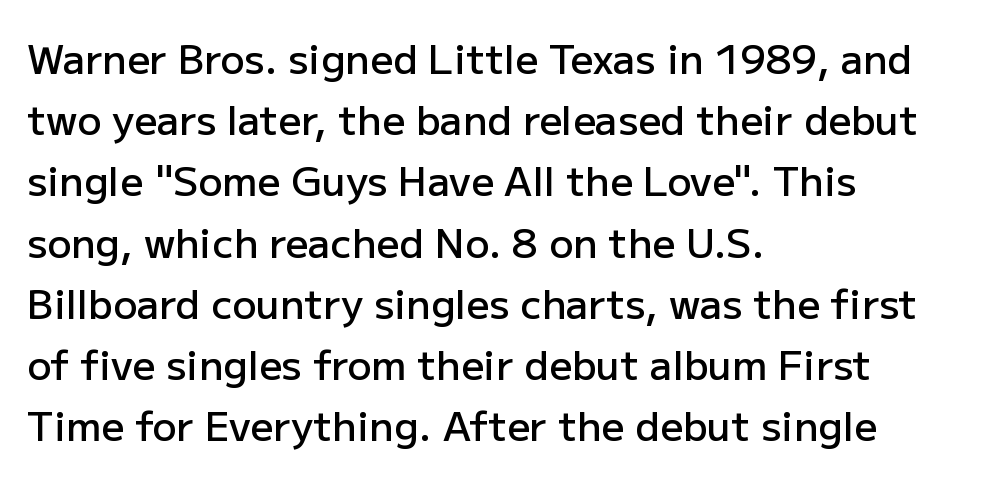
Q: Is the text bold? A: Semi-bold.
Q: Is the text italic (slanted)? A: No, it is upright.
Q: Is the typeface a serif or a sans-serif typeface? A: Sans-serif.
Q: Is the text underlined? A: No.
Q: How is the paragraph aligned? A: Left-aligned.
Q: Is the spacing between letters normal or unusually wide? A: Normal.
Q: Is the spacing between lines tight, normal or loose? A: Normal.
Q: Width (condensed, normal, or wide)? A: Normal.
Q: Stroke contrast? A: Low.
Q: x-height? A: Medium.
Q: Monospaced? A: No.
